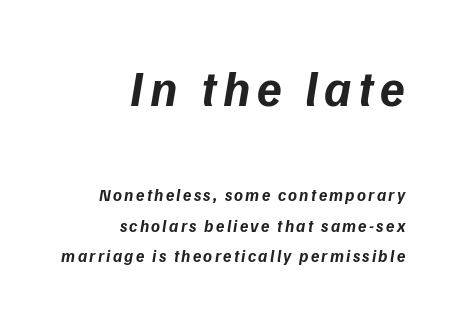
Q: Is the text bold? A: Yes.
Q: Is the typeface a serif or a sans-serif typeface? A: Sans-serif.
Q: Is the text underlined? A: No.
Q: How is the paragraph aligned? A: Right-aligned.
Q: Which block of text is set in a larger size, the first (top) or the second (bottom)? A: The first (top) one.
Q: Width (condensed, normal, or wide)? A: Normal.
Q: Stroke contrast? A: Low.
Q: x-height? A: Medium.
Q: Monospaced? A: No.
